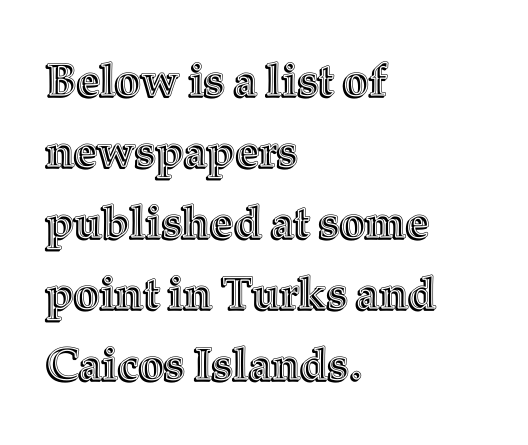
The image shows 45 px text type, upright; set left-aligned, normal line spacing (1.58x), normal letter spacing, not underlined; a medium x-height.
